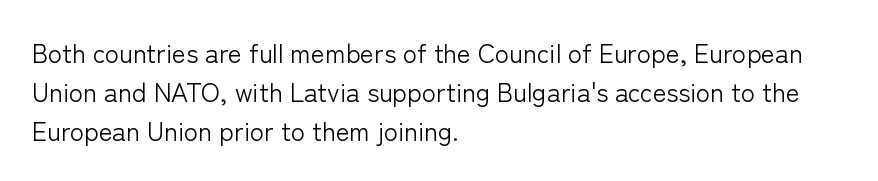
{"italic": "no", "bold": "no", "underline": "no", "align": "left", "line_spacing": "normal", "line_spacing_ratio": 1.5, "letter_spacing": "normal", "letter_spacing_em": 0.0, "glyph_px": 26}
